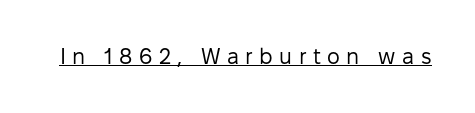
{"italic": "no", "bold": "no", "underline": "yes", "letter_spacing": "wide", "letter_spacing_em": 0.29, "glyph_px": 22}
